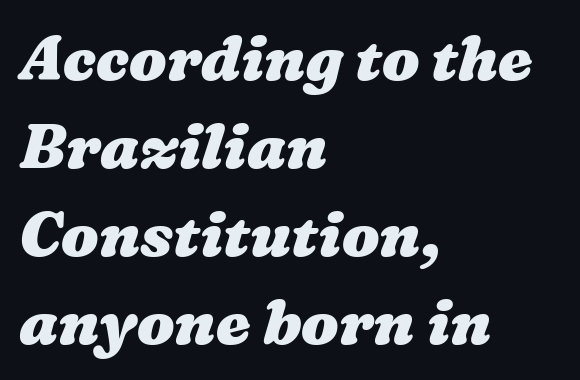
Q: Is the text bold? A: Yes.
Q: Is the text underlined? A: No.
Q: How is the paragraph aligned? A: Left-aligned.
Q: Is the spacing between letters normal or unusually wide? A: Normal.
Q: Is the spacing between lines tight, normal or loose? A: Normal.
Q: Width (condensed, normal, or wide)? A: Wide.
Q: Stroke contrast? A: Medium.
Q: x-height? A: Medium.
Q: Monospaced? A: No.
